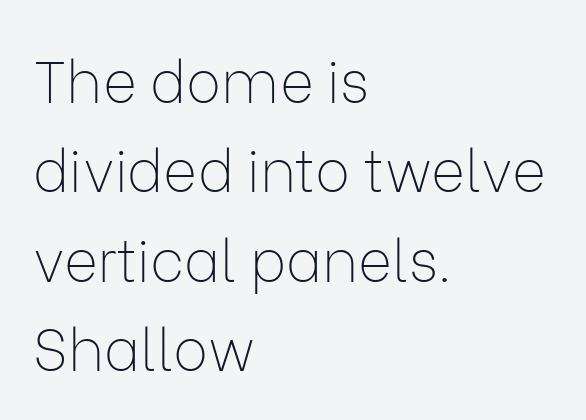
Q: Is the text bold? A: No.
Q: Is the text italic (slanted)? A: No, it is upright.
Q: Is the typeface a serif or a sans-serif typeface? A: Sans-serif.
Q: Is the text underlined? A: No.
Q: How is the paragraph aligned? A: Left-aligned.
Q: Is the spacing between letters normal or unusually wide? A: Normal.
Q: Is the spacing between lines tight, normal or loose? A: Normal.
Q: Width (condensed, normal, or wide)? A: Normal.
Q: Stroke contrast? A: Low.
Q: x-height? A: Medium.
Q: Monospaced? A: No.
